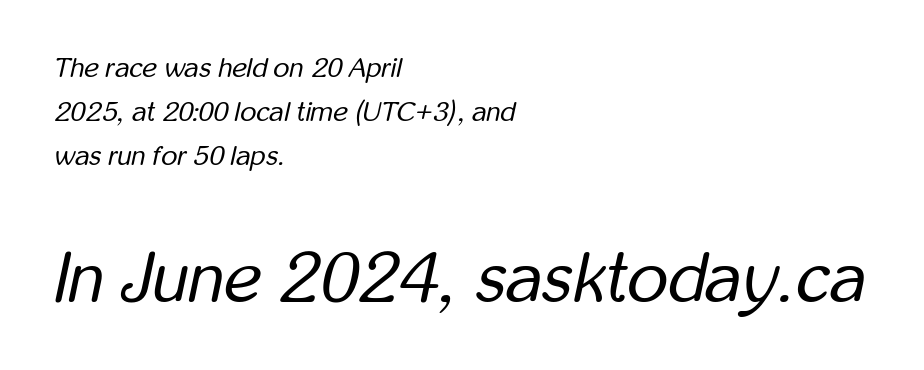
The face used here has a pronounced slope to its letters. Character widths vary here, with narrow letters taking less room than wide ones. Horizontal bands of white between lines are of average thickness. The paragraph shown leans on its left margin. The passage shown is not bold in any degree.
